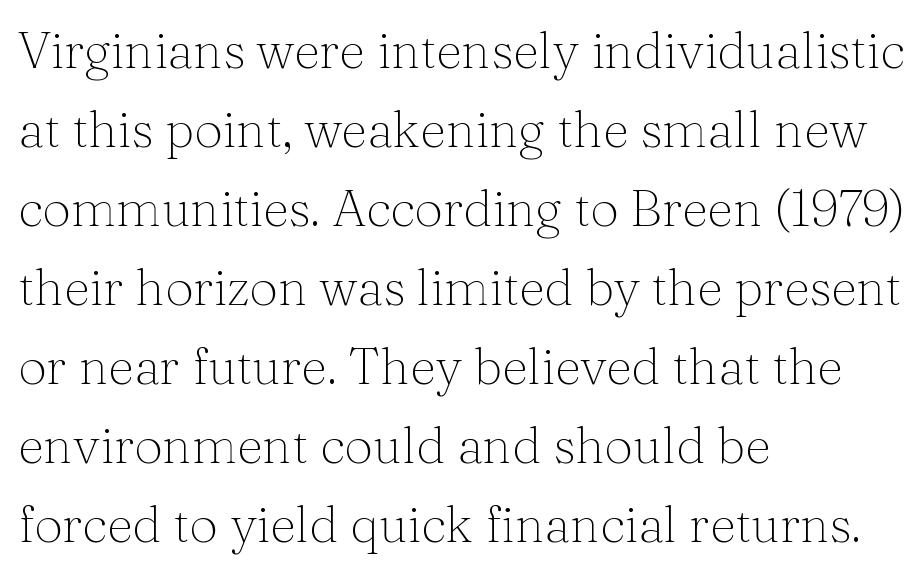
{"serif": "yes", "italic": "no", "bold": "no", "weight": "thin", "width": "normal", "stroke_contrast": "medium", "x_height": "medium", "monospaced": "no", "underline": "no", "align": "left", "line_spacing": "normal", "line_spacing_ratio": 1.55, "letter_spacing": "normal", "letter_spacing_em": 0.0, "glyph_px": 51}
